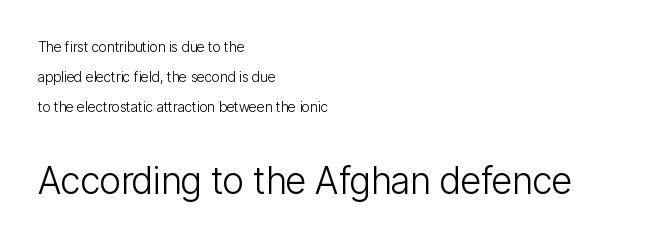
{"serif": "no", "italic": "no", "bold": "no", "weight": "light", "width": "condensed", "stroke_contrast": "low", "x_height": "medium", "monospaced": "no", "underline": "no", "align": "left", "line_spacing": "loose", "line_spacing_ratio": 2.15, "letter_spacing": "normal", "letter_spacing_em": 0.0, "larger_block": "second", "size_ratio": 2.64, "glyph_px": 37}
